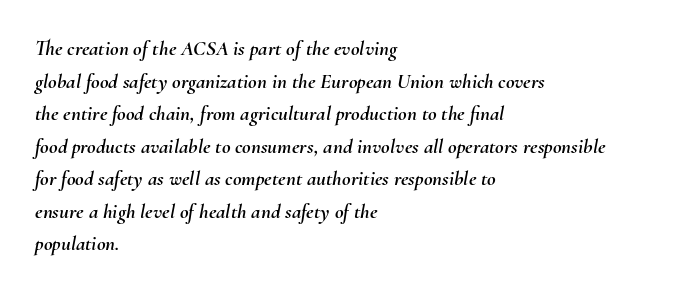
The baseline area is clear. The rendering uses a moderate line-height, typical for paragraphs. An italicized treatment has been applied to the whole sample. Observe the ordinary spacing: letters are neighbours, not strangers. The ragged edge is on the right, which tells us the setting is flush left.
